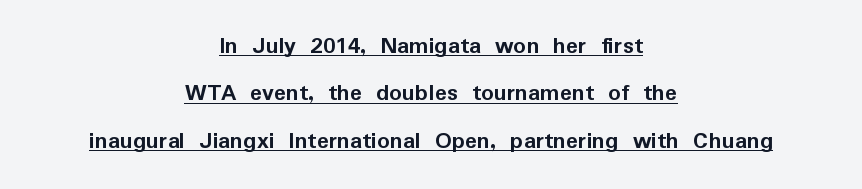
The image shows 25 px bold type, upright; set centered, loose line spacing (1.9x), normal letter spacing, underlined.
